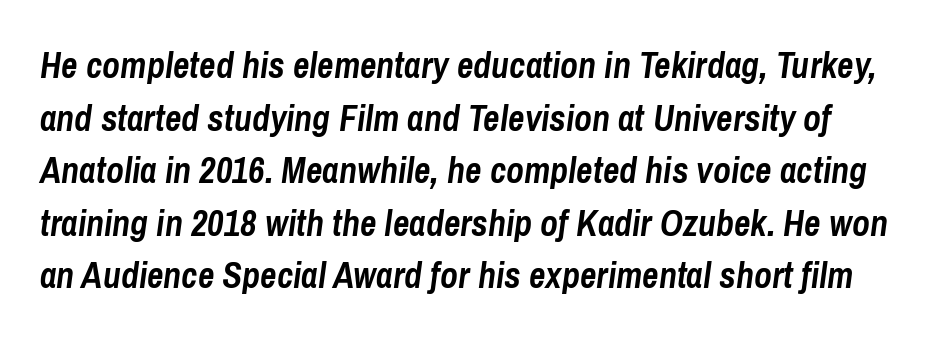
Q: Is the text bold? A: Yes.
Q: Is the text italic (slanted)? A: Yes, it leans right by about 8 degrees.
Q: Is the text underlined? A: No.
Q: Is the spacing between letters normal or unusually wide? A: Normal.
Q: Is the spacing between lines tight, normal or loose? A: Normal.
Q: Width (condensed, normal, or wide)? A: Condensed.
Q: Stroke contrast? A: Low.
Q: x-height? A: Medium.
Q: Monospaced? A: No.
